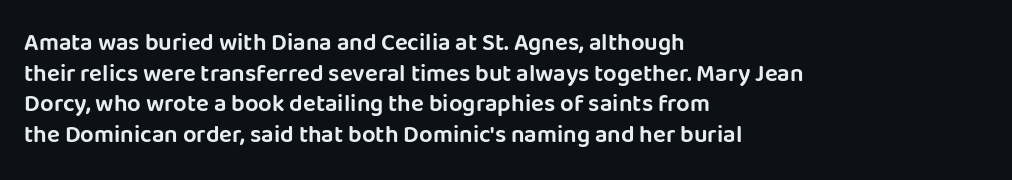
Q: Is the text italic (slanted)? A: No, it is upright.
Q: Is the text underlined? A: No.
Q: How is the paragraph aligned? A: Left-aligned.
Q: Is the spacing between letters normal or unusually wide? A: Normal.
Q: Is the spacing between lines tight, normal or loose? A: Normal.
